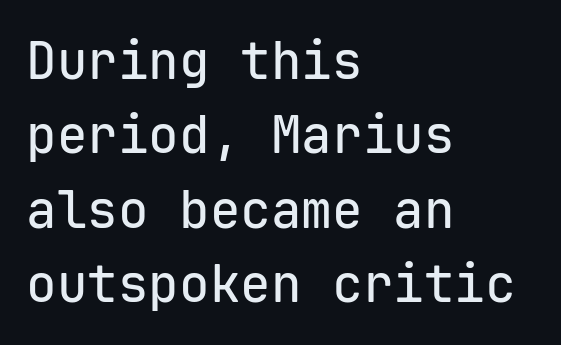
The image shows 51 px sans-serif type, upright, monospaced; set left-aligned, normal line spacing (1.46x), normal letter spacing, not underlined; low stroke contrast and a medium x-height.
